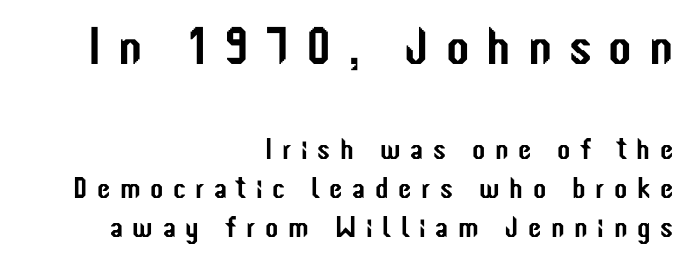
Q: Is the text italic (slanted)? A: No, it is upright.
Q: Is the typeface a serif or a sans-serif typeface? A: Sans-serif.
Q: Is the text underlined? A: No.
Q: How is the paragraph aligned? A: Right-aligned.
Q: Is the spacing between letters normal or unusually wide? A: Unusually wide.
Q: Is the spacing between lines tight, normal or loose? A: Normal.
Q: Which block of text is set in a larger size, the first (top) or the second (bottom)? A: The first (top) one.
Q: Width (condensed, normal, or wide)? A: Condensed.
Q: Stroke contrast? A: Low.
Q: x-height? A: Medium.
Q: Monospaced? A: No.
